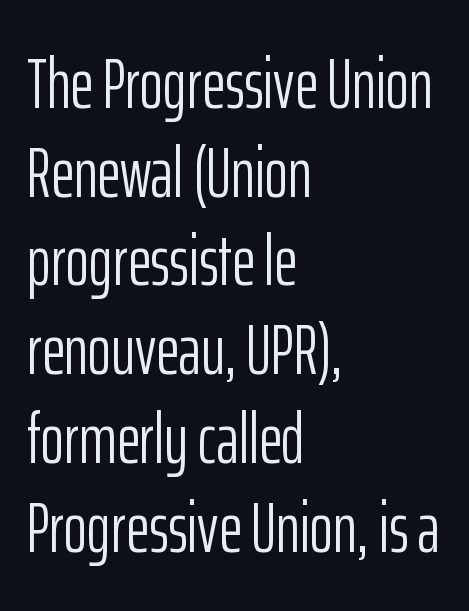
Q: Is the text bold? A: No.
Q: Is the text italic (slanted)? A: No, it is upright.
Q: Is the typeface a serif or a sans-serif typeface? A: Sans-serif.
Q: Is the text underlined? A: No.
Q: How is the paragraph aligned? A: Left-aligned.
Q: Is the spacing between letters normal or unusually wide? A: Normal.
Q: Is the spacing between lines tight, normal or loose? A: Normal.
Q: Width (condensed, normal, or wide)? A: Condensed.
Q: Stroke contrast? A: Low.
Q: x-height? A: Medium.
Q: Monospaced? A: No.
